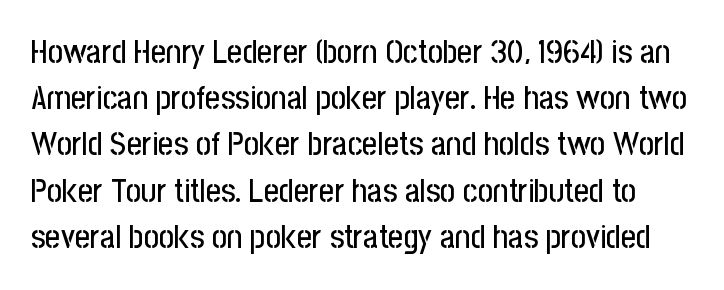
Do the letters lean? They stand straight. The space directly below the letters is spotless. Are there feet on the stems? There aren't — it's a sans. The horizontal fit of the characters is conventional and even.
